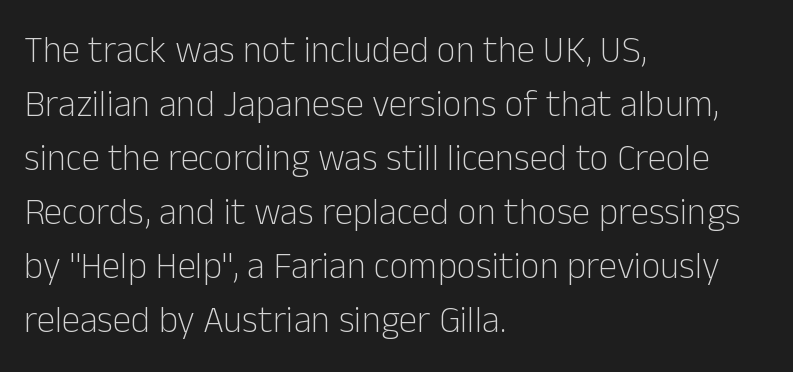
Q: Is the text bold? A: No.
Q: Is the text italic (slanted)? A: No, it is upright.
Q: Is the typeface a serif or a sans-serif typeface? A: Sans-serif.
Q: Is the text underlined? A: No.
Q: How is the paragraph aligned? A: Left-aligned.
Q: Is the spacing between letters normal or unusually wide? A: Normal.
Q: Is the spacing between lines tight, normal or loose? A: Normal.
Q: Width (condensed, normal, or wide)? A: Normal.
Q: Stroke contrast? A: Low.
Q: x-height? A: Medium.
Q: Monospaced? A: No.
